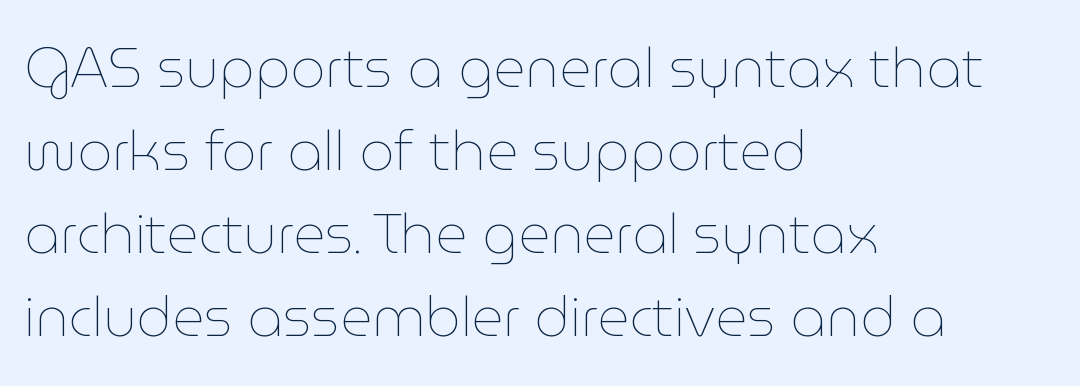
Q: Is the text bold? A: No.
Q: Is the text italic (slanted)? A: No, it is upright.
Q: Is the text underlined? A: No.
Q: How is the paragraph aligned? A: Left-aligned.
Q: Is the spacing between letters normal or unusually wide? A: Normal.
Q: Is the spacing between lines tight, normal or loose? A: Normal.
Q: Width (condensed, normal, or wide)? A: Normal.
Q: Stroke contrast? A: Low.
Q: x-height? A: Medium.
Q: Monospaced? A: No.
